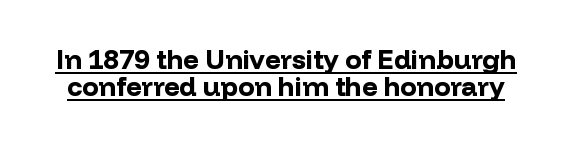
Q: Is the text bold? A: Yes.
Q: Is the text italic (slanted)? A: No, it is upright.
Q: Is the text underlined? A: Yes.
Q: Is the spacing between letters normal or unusually wide? A: Normal.
Q: Is the spacing between lines tight, normal or loose? A: Tight.
